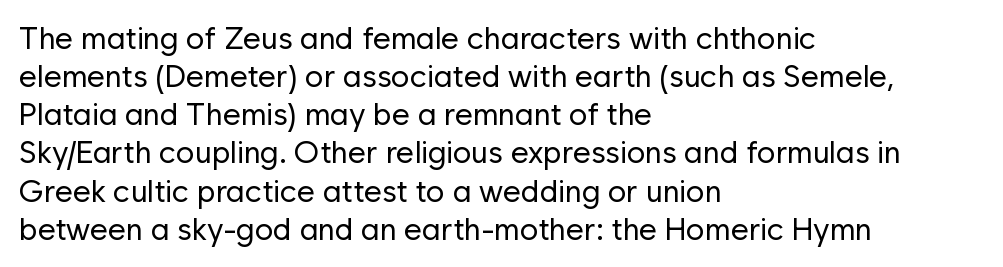
Q: Is the text bold? A: No.
Q: Is the text italic (slanted)? A: No, it is upright.
Q: Is the typeface a serif or a sans-serif typeface? A: Sans-serif.
Q: Is the text underlined? A: No.
Q: How is the paragraph aligned? A: Left-aligned.
Q: Is the spacing between letters normal or unusually wide? A: Normal.
Q: Width (condensed, normal, or wide)? A: Normal.
Q: Stroke contrast? A: Low.
Q: x-height? A: Medium.
Q: Monospaced? A: No.
